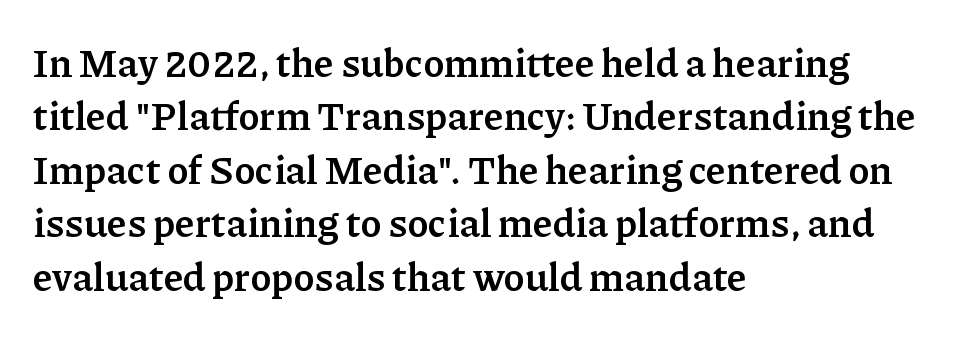
Q: Is the text bold? A: Yes.
Q: Is the text italic (slanted)? A: No, it is upright.
Q: Is the typeface a serif or a sans-serif typeface? A: Serif.
Q: Is the text underlined? A: No.
Q: How is the paragraph aligned? A: Left-aligned.
Q: Is the spacing between letters normal or unusually wide? A: Normal.
Q: Is the spacing between lines tight, normal or loose? A: Normal.
Q: Width (condensed, normal, or wide)? A: Normal.
Q: Stroke contrast? A: Low.
Q: x-height? A: Medium.
Q: Monospaced? A: No.
